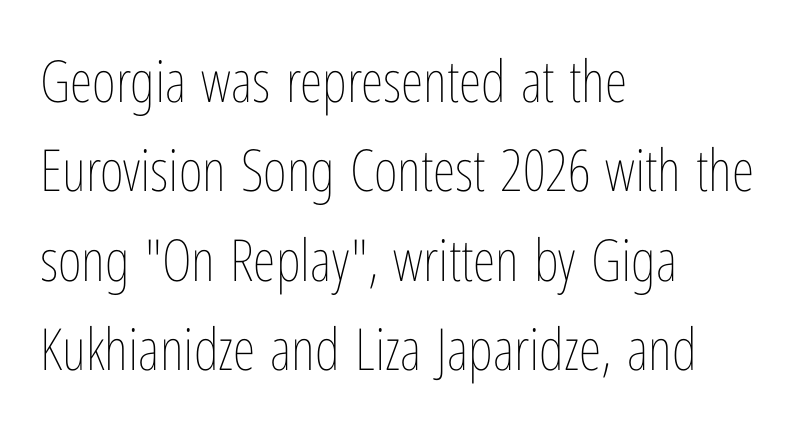
Honestly, the row spacing looks completely unremarkable. Each letter keeps its own natural width here, so spacing adapts to shape. This reads as an unemphasized weight, regular at the heaviest. Caption: standard tracking, unaltered. Check under the words: just untouched page.
